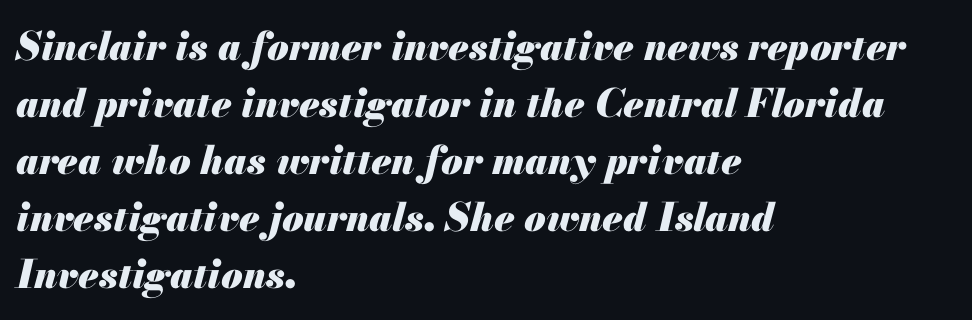
Q: Is the text bold? A: Yes.
Q: Is the text italic (slanted)? A: Yes, it leans right by about 13 degrees.
Q: Is the text underlined? A: No.
Q: How is the paragraph aligned? A: Left-aligned.
Q: Is the spacing between letters normal or unusually wide? A: Normal.
Q: Is the spacing between lines tight, normal or loose? A: Normal.
Q: Width (condensed, normal, or wide)? A: Normal.
Q: Stroke contrast? A: Medium.
Q: x-height? A: Small.
Q: Monospaced? A: No.
